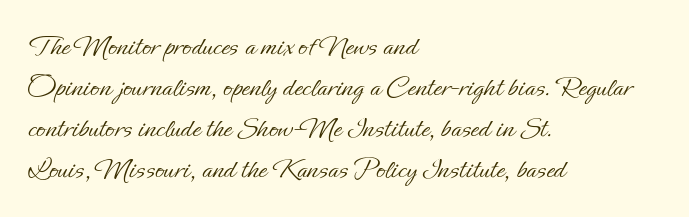
Q: Is the text bold? A: No.
Q: Is the text italic (slanted)? A: Yes.
Q: Is the text underlined? A: No.
Q: How is the paragraph aligned? A: Left-aligned.
Q: Is the spacing between letters normal or unusually wide? A: Normal.
Q: Is the spacing between lines tight, normal or loose? A: Normal.
Q: Width (condensed, normal, or wide)? A: Normal.
Q: Stroke contrast? A: Low.
Q: x-height? A: Small.
Q: Monospaced? A: No.
